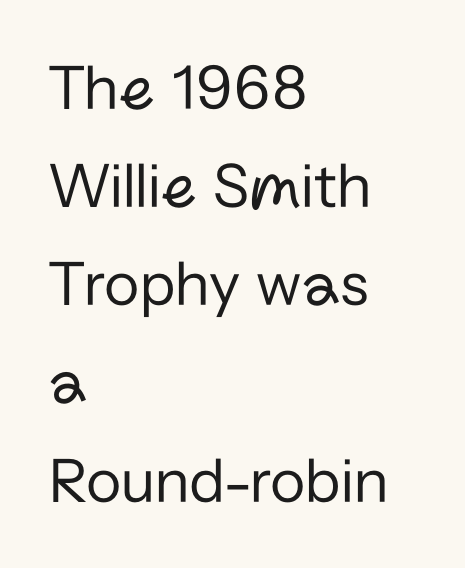
Q: Is the text bold? A: No.
Q: Is the text italic (slanted)? A: No, it is upright.
Q: Is the typeface a serif or a sans-serif typeface? A: Sans-serif.
Q: Is the text underlined? A: No.
Q: How is the paragraph aligned? A: Left-aligned.
Q: Is the spacing between letters normal or unusually wide? A: Normal.
Q: Is the spacing between lines tight, normal or loose? A: Normal.
Q: Width (condensed, normal, or wide)? A: Normal.
Q: Stroke contrast? A: Low.
Q: x-height? A: Medium.
Q: Monospaced? A: No.
